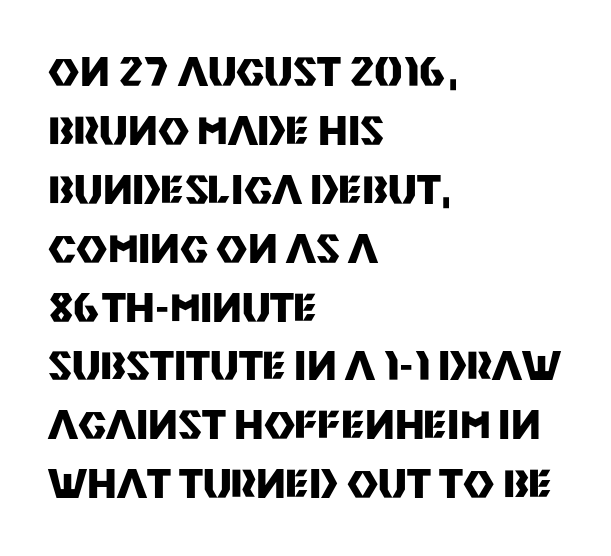
Q: Is the text bold? A: Yes.
Q: Is the text italic (slanted)? A: No, it is upright.
Q: Is the typeface a serif or a sans-serif typeface? A: Sans-serif.
Q: Is the text underlined? A: No.
Q: How is the paragraph aligned? A: Left-aligned.
Q: Is the spacing between letters normal or unusually wide? A: Normal.
Q: Is the spacing between lines tight, normal or loose? A: Normal.
Q: Width (condensed, normal, or wide)? A: Normal.
Q: Stroke contrast? A: Medium.
Q: x-height? A: Large.
Q: Monospaced? A: No.
